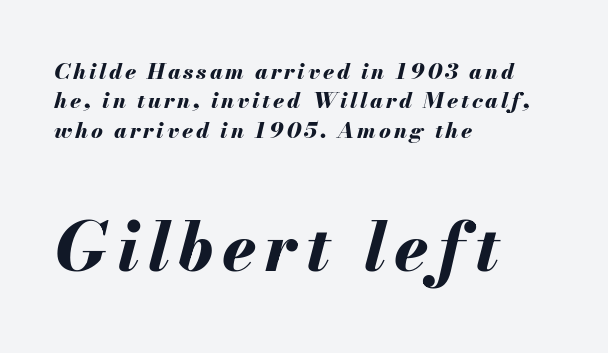
Decoration check: the copy has no underline. A normal amount of white space separates one row of letters from the next. Heft: maximum for text — a bold. The lines in this sample share a left origin and differ only in where they stop. The text carries the slant typical of an italic or oblique font. Reading top to bottom, the characters get bigger at the block break.
